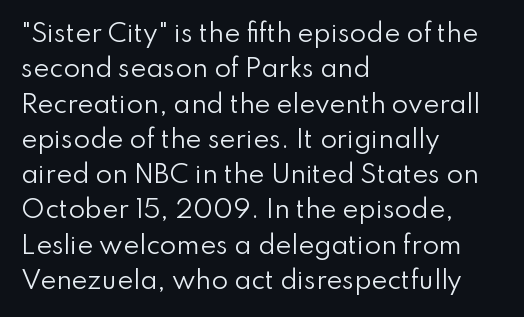
The image shows 24 px text type, upright; set left-aligned, normal line spacing (1.47x), normal letter spacing, not underlined.
